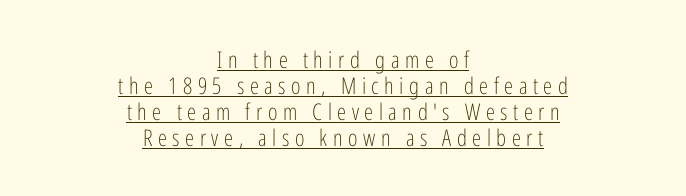
Q: Is the text bold? A: No.
Q: Is the text italic (slanted)? A: No, it is upright.
Q: Is the text underlined? A: Yes.
Q: How is the paragraph aligned? A: Centered.
Q: Is the spacing between letters normal or unusually wide? A: Unusually wide.
Q: Is the spacing between lines tight, normal or loose? A: Tight.
